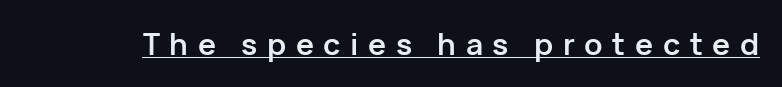
Q: Is the text bold? A: Yes.
Q: Is the text italic (slanted)? A: No, it is upright.
Q: Is the typeface a serif or a sans-serif typeface? A: Sans-serif.
Q: Is the text underlined? A: Yes.
Q: Is the spacing between letters normal or unusually wide? A: Unusually wide.
Q: Width (condensed, normal, or wide)? A: Normal.
Q: Stroke contrast? A: Low.
Q: x-height? A: Medium.
Q: Monospaced? A: No.
